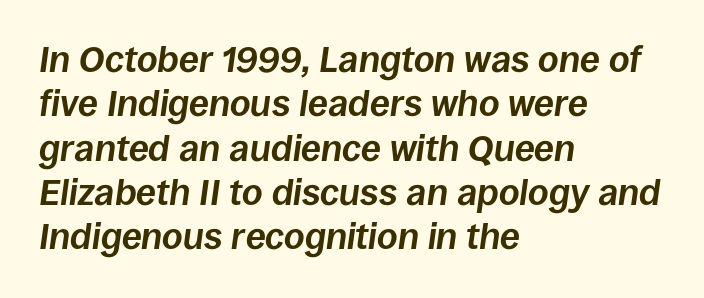
Q: Is the text bold? A: Yes.
Q: Is the text italic (slanted)? A: Yes, it leans right by about 8 degrees.
Q: Is the text underlined? A: No.
Q: How is the paragraph aligned? A: Left-aligned.
Q: Is the spacing between letters normal or unusually wide? A: Normal.
Q: Width (condensed, normal, or wide)? A: Normal.
Q: Stroke contrast? A: Low.
Q: x-height? A: Large.
Q: Monospaced? A: No.
